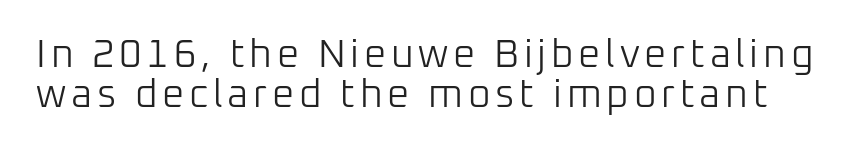
Heft: none added — not bold. Typographically, this falls in the sans-serif category. These lines huddle together more closely than default settings would place them. The face used here is proportionally spaced, like ordinary book or web type. The lettering holds an erect, upright posture throughout. Descender tails drop into unmarked territory.
